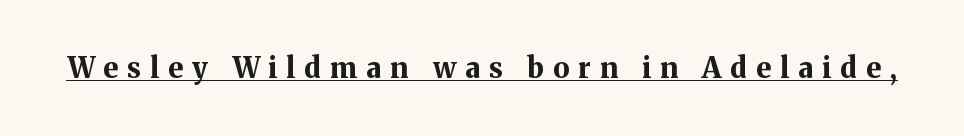
Q: Is the text bold? A: Yes.
Q: Is the text italic (slanted)? A: No, it is upright.
Q: Is the typeface a serif or a sans-serif typeface? A: Serif.
Q: Is the text underlined? A: Yes.
Q: Is the spacing between letters normal or unusually wide? A: Unusually wide.
Q: Width (condensed, normal, or wide)? A: Normal.
Q: Stroke contrast? A: Medium.
Q: x-height? A: Medium.
Q: Monospaced? A: No.
